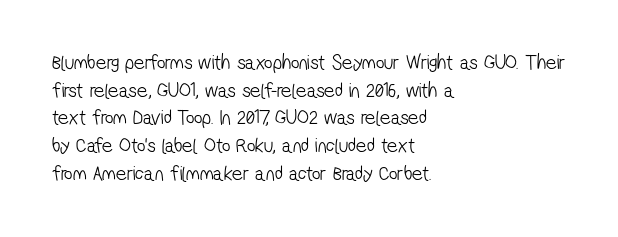
{"bold": "no", "underline": "no", "align": "left", "line_spacing": "normal", "line_spacing_ratio": 1.32, "letter_spacing": "normal", "letter_spacing_em": 0.0, "glyph_px": 21}
